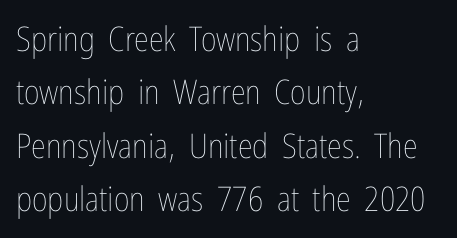
The image shows 34 px thin, condensed type, upright; set left-aligned, normal line spacing (1.57x), normal letter spacing, not underlined; low stroke contrast and a medium x-height.
